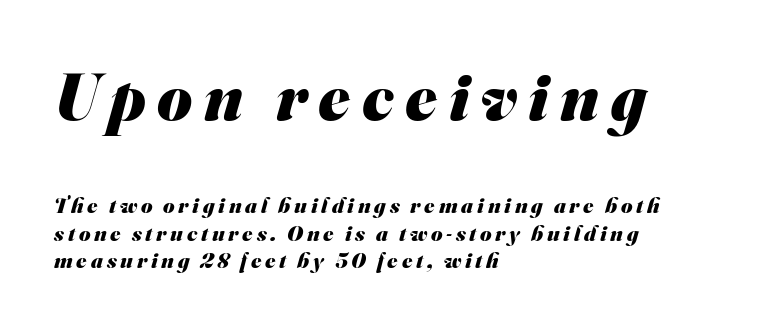
{"serif": "no", "bold": "yes", "weight": "heavy", "width": "normal", "stroke_contrast": "medium", "x_height": "small", "monospaced": "no", "underline": "no", "align": "left", "line_spacing": "normal", "line_spacing_ratio": 1.25, "larger_block": "first", "size_ratio": 3.05, "glyph_px": 67}
